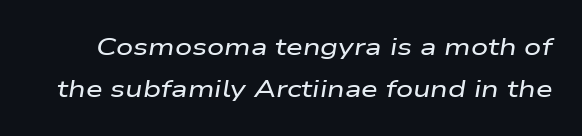
Q: Is the text italic (slanted)? A: Yes, it leans right by about 9 degrees.
Q: Is the text underlined? A: No.
Q: Is the spacing between letters normal or unusually wide? A: Normal.
